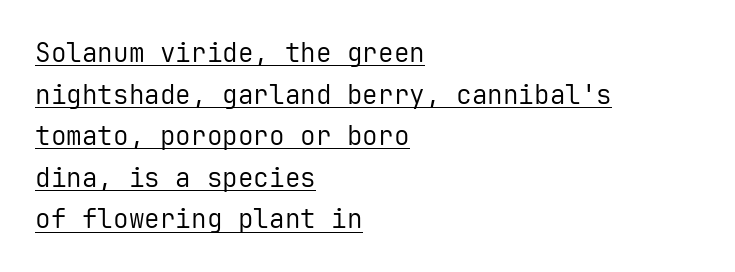
Q: Is the text bold? A: No.
Q: Is the text italic (slanted)? A: No, it is upright.
Q: Is the text underlined? A: Yes.
Q: How is the paragraph aligned? A: Left-aligned.
Q: Is the spacing between letters normal or unusually wide? A: Normal.
Q: Is the spacing between lines tight, normal or loose? A: Normal.
